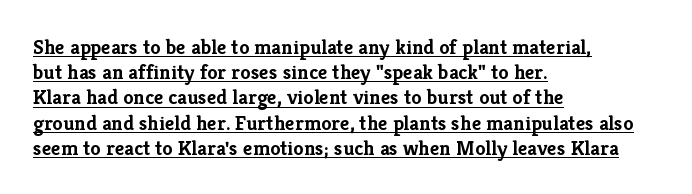
The image shows 21 px bold type, upright; set left-aligned, line spacing 1.2x, normal letter spacing, underlined.
